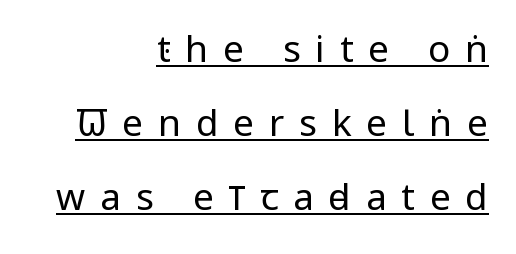
This sample uses expanded letter spacing, leaving extra air between glyphs. The rendering shows plain stroke endings on the letterforms — a sans-serif design. One-word summary of the alignment: right. The vertical gap from one line to the next is large. Like a heading marked for emphasis, these lines bear an underscore.
